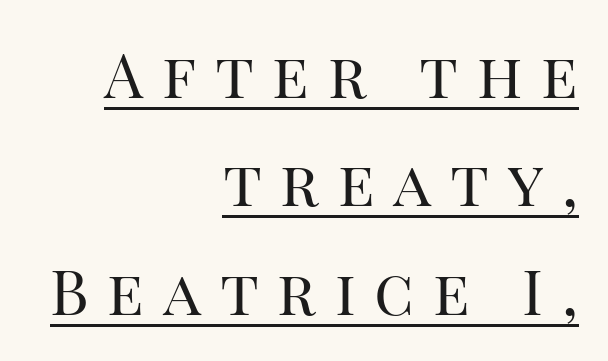
{"serif": "yes", "italic": "no", "bold": "no", "weight": "regular", "width": "normal", "stroke_contrast": "high", "x_height": "large", "monospaced": "no", "underline": "yes", "align": "right", "line_spacing_ratio": 1.75, "letter_spacing": "wide", "letter_spacing_em": 0.3, "glyph_px": 62}
